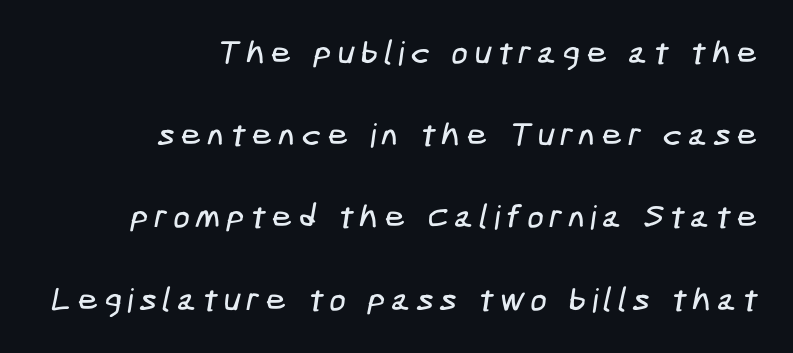
{"serif": "no", "width": "condensed", "stroke_contrast": "low", "x_height": "medium", "underline": "no", "align": "right", "line_spacing": "loose", "line_spacing_ratio": 2.49, "glyph_px": 33}
